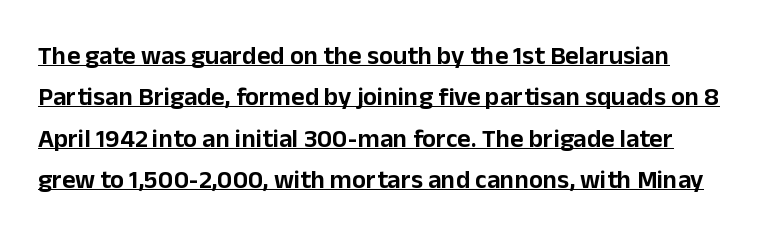
Q: Is the text italic (slanted)? A: No, it is upright.
Q: Is the text underlined? A: Yes.
Q: Is the spacing between letters normal or unusually wide? A: Normal.
Q: Is the spacing between lines tight, normal or loose? A: Normal.
